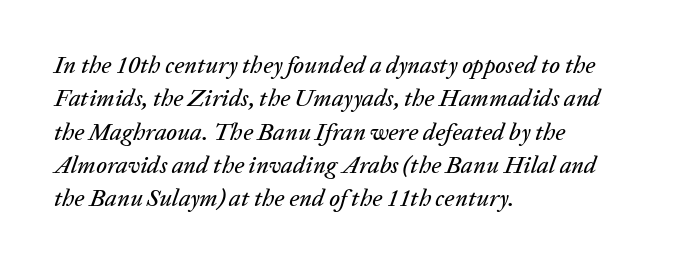
The image shows 24 px text type, italic (leaning right); set left-aligned, normal line spacing (1.39x), normal letter spacing, not underlined.
